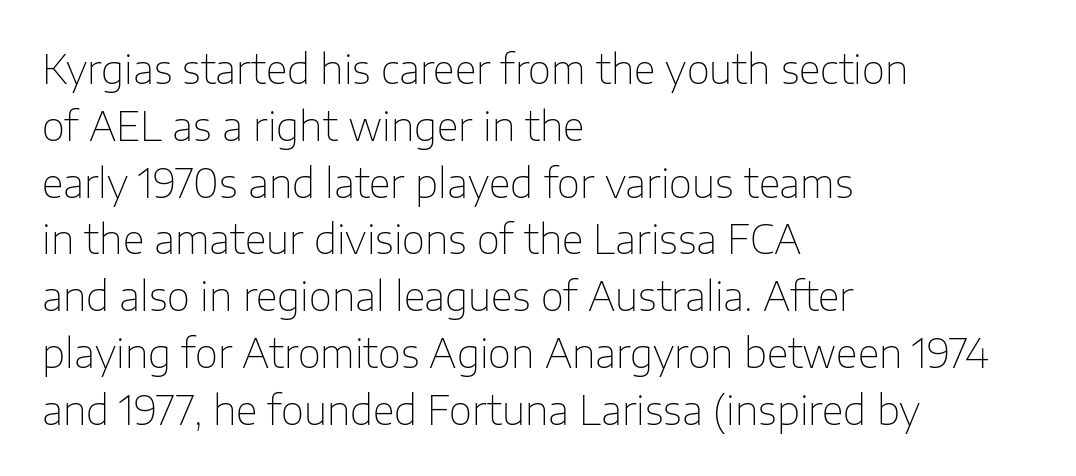
{"serif": "no", "italic": "no", "bold": "no", "weight": "thin", "width": "normal", "stroke_contrast": "low", "x_height": "medium", "monospaced": "no", "underline": "no", "align": "left", "line_spacing": "normal", "line_spacing_ratio": 1.42, "letter_spacing": "normal", "letter_spacing_em": 0.0, "glyph_px": 40}
